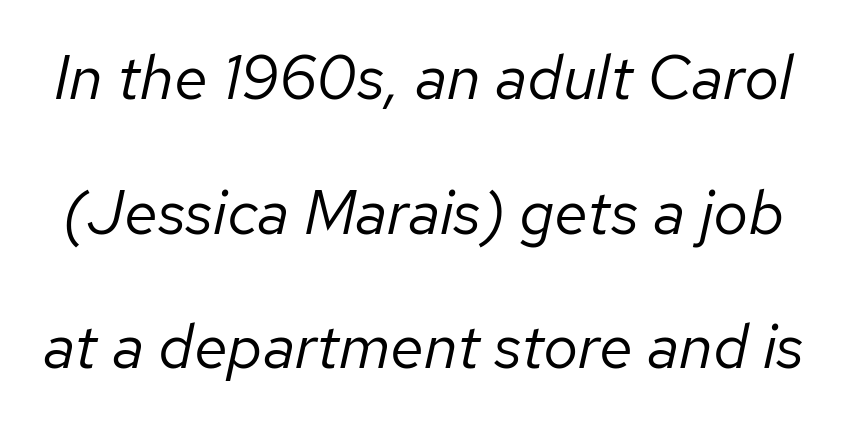
The image shows 62 px regular-weight type, italic (leaning right); set loose line spacing (2.17x), normal letter spacing, not underlined; low stroke contrast and a medium x-height.
